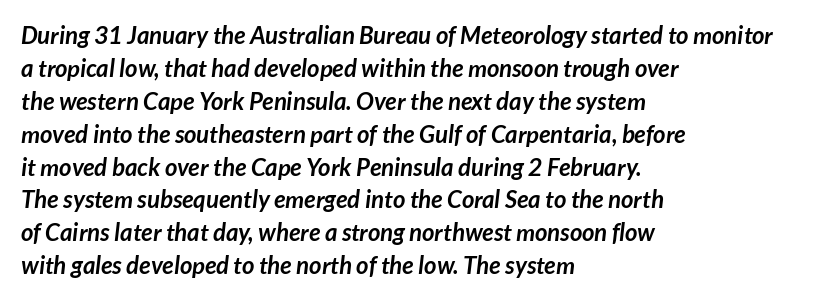
The image shows 24 px bold type; set left-aligned, normal line spacing (1.37x), normal letter spacing, not underlined.
